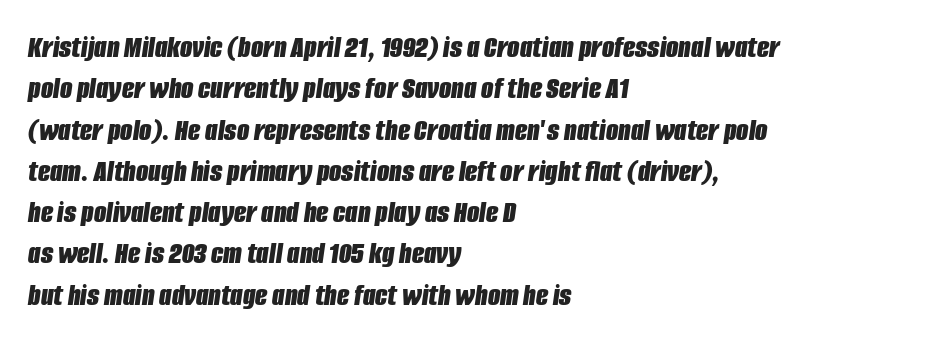
The image shows 32 px bold, condensed type, italic (leaning right); set left-aligned, normal line spacing (1.29x), normal letter spacing, not underlined; low stroke contrast and a large x-height.
